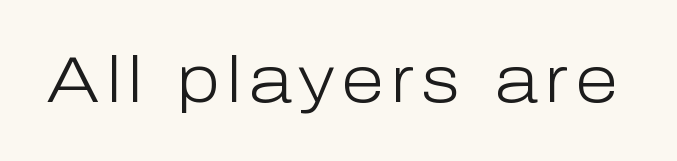
Q: Is the text bold? A: No.
Q: Is the text italic (slanted)? A: No, it is upright.
Q: Is the typeface a serif or a sans-serif typeface? A: Sans-serif.
Q: Is the text underlined? A: No.
Q: Width (condensed, normal, or wide)? A: Normal.
Q: Stroke contrast? A: Low.
Q: x-height? A: Medium.
Q: Monospaced? A: No.
